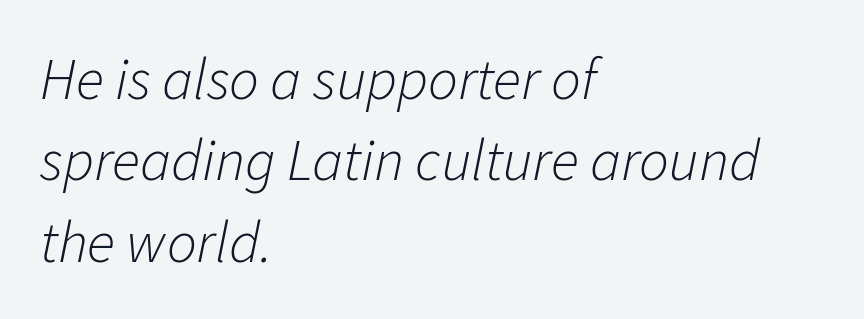
Q: Is the text bold? A: No.
Q: Is the text italic (slanted)? A: Yes, it leans right by about 11 degrees.
Q: Is the text underlined? A: No.
Q: How is the paragraph aligned? A: Left-aligned.
Q: Is the spacing between letters normal or unusually wide? A: Normal.
Q: Is the spacing between lines tight, normal or loose? A: Normal.
Q: Width (condensed, normal, or wide)? A: Normal.
Q: Stroke contrast? A: Low.
Q: x-height? A: Medium.
Q: Monospaced? A: No.
